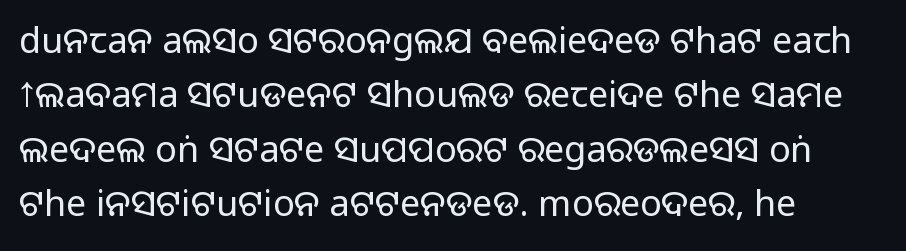
{"serif": "no", "italic": "no", "width": "normal", "stroke_contrast": "medium", "monospaced": "no", "underline": "no", "align": "left", "line_spacing": "normal", "line_spacing_ratio": 1.51, "letter_spacing": "normal", "letter_spacing_em": 0.0, "glyph_px": 36}
